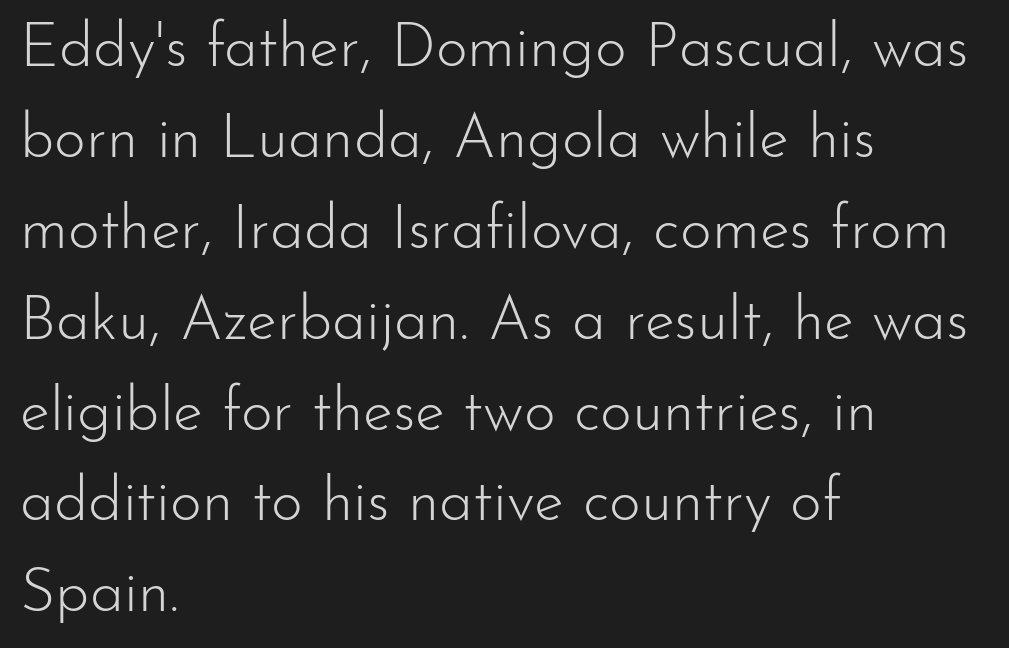
Q: Is the text bold? A: No.
Q: Is the text italic (slanted)? A: No, it is upright.
Q: Is the typeface a serif or a sans-serif typeface? A: Sans-serif.
Q: Is the text underlined? A: No.
Q: How is the paragraph aligned? A: Left-aligned.
Q: Is the spacing between letters normal or unusually wide? A: Normal.
Q: Is the spacing between lines tight, normal or loose? A: Normal.
Q: Width (condensed, normal, or wide)? A: Normal.
Q: Stroke contrast? A: Low.
Q: x-height? A: Small.
Q: Monospaced? A: No.
